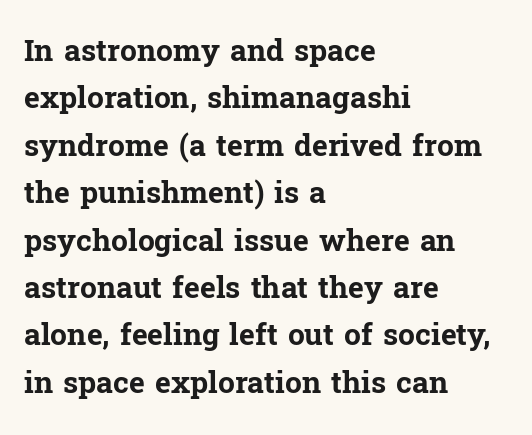
{"serif": "yes", "italic": "no", "bold": "yes", "weight": "bold", "width": "normal", "stroke_contrast": "low", "x_height": "medium", "monospaced": "no", "underline": "no", "align": "left", "line_spacing": "normal", "line_spacing_ratio": 1.58, "letter_spacing": "normal", "letter_spacing_em": 0.0, "glyph_px": 30}
